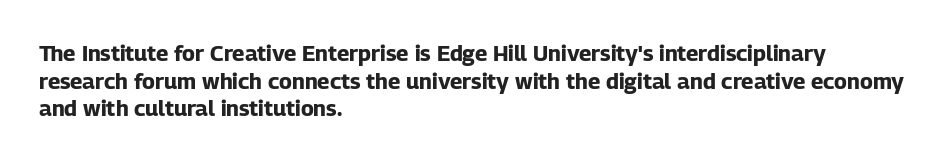
{"italic": "no", "bold": "yes", "underline": "no", "align": "left", "line_spacing": "normal", "line_spacing_ratio": 1.26, "letter_spacing": "normal", "letter_spacing_em": 0.0, "glyph_px": 22}
